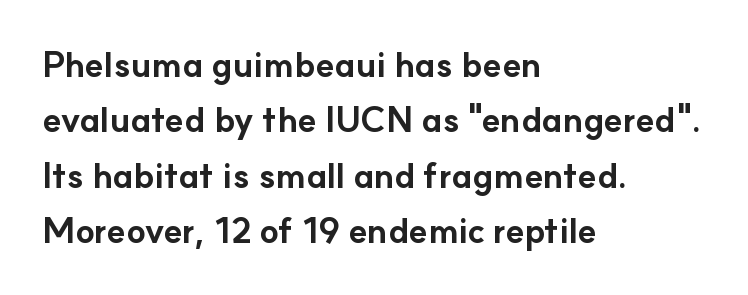
The image shows 35 px bold sans-serif type, upright; set left-aligned, normal line spacing (1.58x), normal letter spacing, not underlined; low stroke contrast and a small x-height.
